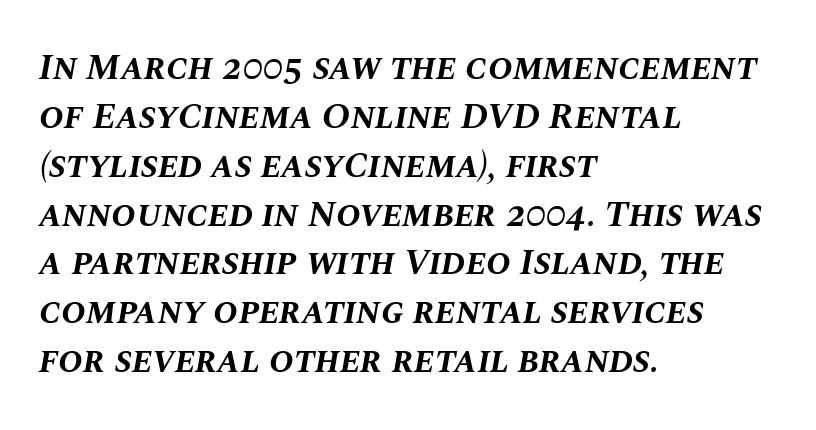
The image shows 37 px bold type, italic (leaning right); set left-aligned, normal line spacing (1.32x), normal letter spacing, not underlined; medium stroke contrast and a large x-height.
